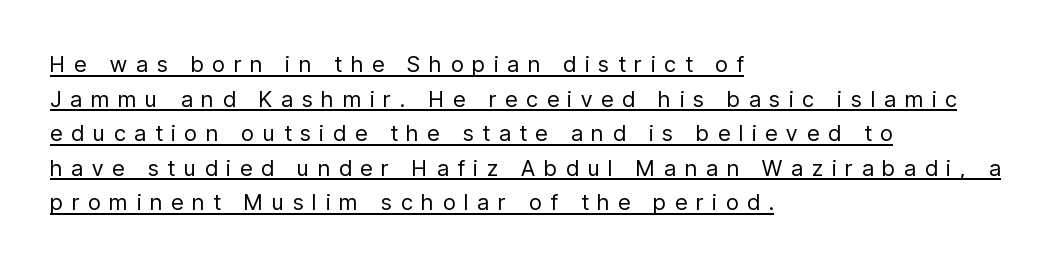
Q: Is the text bold? A: No.
Q: Is the text italic (slanted)? A: No, it is upright.
Q: Is the text underlined? A: Yes.
Q: How is the paragraph aligned? A: Left-aligned.
Q: Is the spacing between letters normal or unusually wide? A: Unusually wide.
Q: Is the spacing between lines tight, normal or loose? A: Normal.
